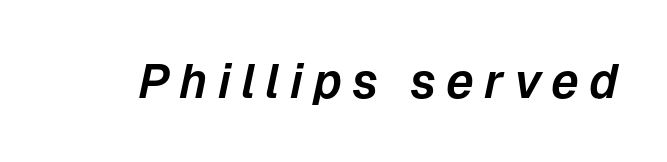
{"italic": "yes", "lean": "right", "slant_degrees": 12, "width": "normal", "stroke_contrast": "low", "x_height": "medium", "monospaced": "no", "underline": "no", "letter_spacing": "wide", "letter_spacing_em": 0.21, "glyph_px": 48}
